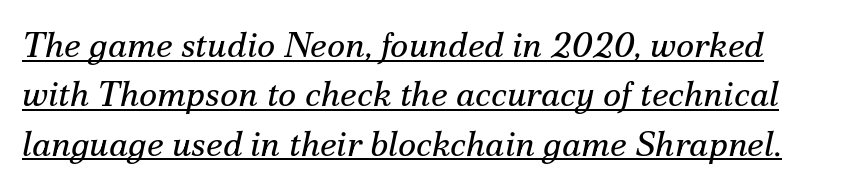
Observe the lean: these are italic letterforms. These characters rest on top of a visible drawn line. Horizontal bands of white between lines are of average thickness. The rendering keeps characters at their native spacing.
